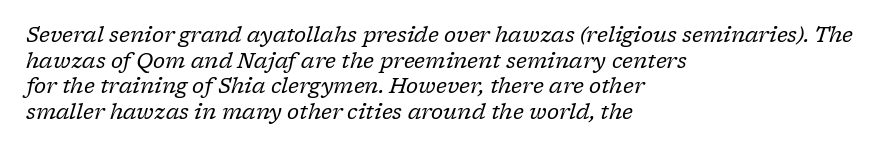
Q: Is the text bold? A: No.
Q: Is the text italic (slanted)? A: Yes, it leans right by about 17 degrees.
Q: Is the text underlined? A: No.
Q: How is the paragraph aligned? A: Left-aligned.
Q: Is the spacing between letters normal or unusually wide? A: Normal.
